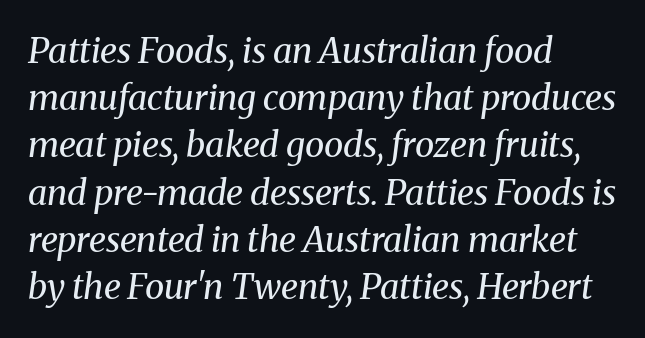
This rendering uses left alignment, leaving the right contour irregular. Rule under the text: the space is simply empty. You can tell from the footed stems that serif type was used. Looks like regular typesetting: each glyph gets only the width it needs.
